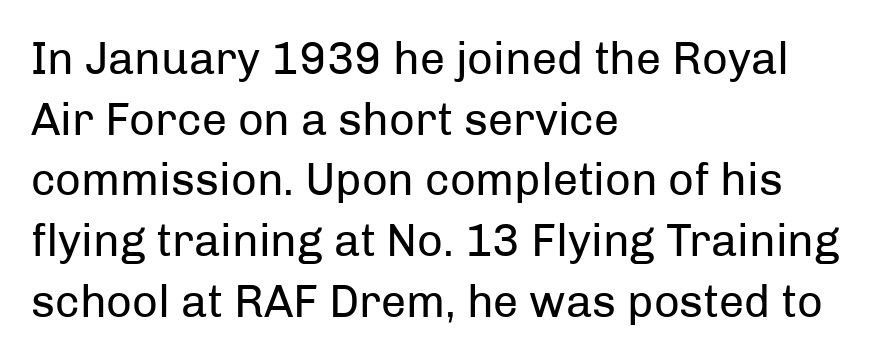
Character widths vary here, with narrow letters taking less room than wide ones. The passage shown has conventional tracking throughout. If you drew a ruler down the left edge, every line would touch it. In terms of leading, this rendering sits right in the middle.
